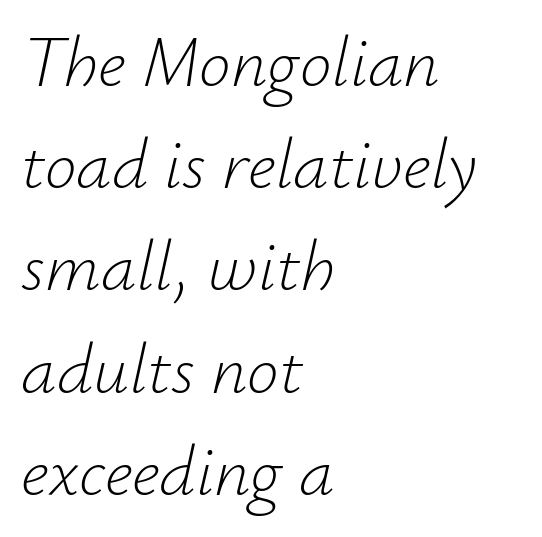
The face used here is rendered with its standard letterfit. The area under the type is left untouched. The whole block is typeset with a tilt. Vertically, the passage feels balanced, rows spaced as you'd expect.
